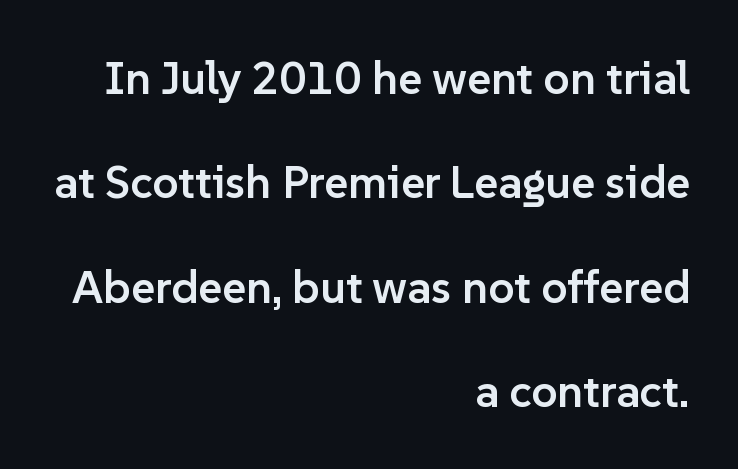
The image shows 46 px semibold sans-serif type, upright; set right-aligned, loose line spacing (2.27x), normal letter spacing, not underlined; low stroke contrast and a medium x-height.
